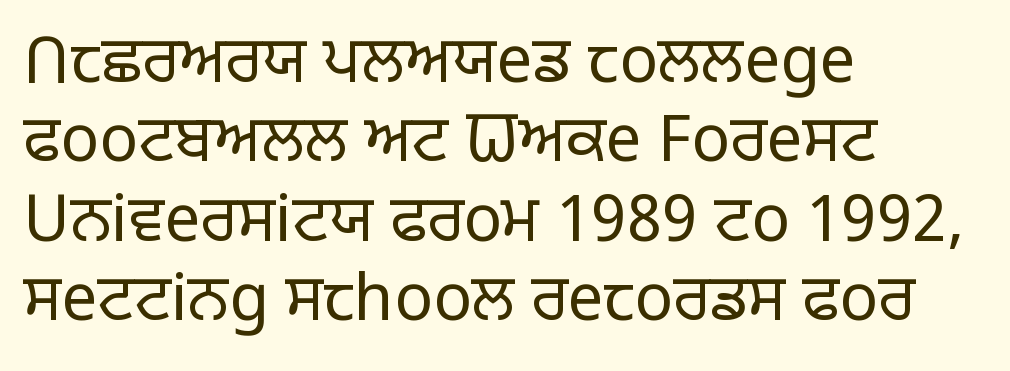
Q: Is the text bold? A: No.
Q: Is the text italic (slanted)? A: No, it is upright.
Q: Is the typeface a serif or a sans-serif typeface? A: Sans-serif.
Q: Is the text underlined? A: No.
Q: How is the paragraph aligned? A: Left-aligned.
Q: Is the spacing between letters normal or unusually wide? A: Normal.
Q: Width (condensed, normal, or wide)? A: Normal.
Q: Stroke contrast? A: Low.
Q: x-height? A: Large.
Q: Monospaced? A: No.
